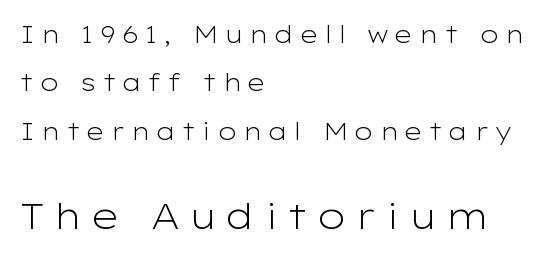
Q: Is the text bold? A: No.
Q: Is the text italic (slanted)? A: No, it is upright.
Q: Is the typeface a serif or a sans-serif typeface? A: Sans-serif.
Q: Is the text underlined? A: No.
Q: How is the paragraph aligned? A: Left-aligned.
Q: Is the spacing between letters normal or unusually wide? A: Unusually wide.
Q: Is the spacing between lines tight, normal or loose? A: Loose.
Q: Which block of text is set in a larger size, the first (top) or the second (bottom)? A: The second (bottom) one.
Q: Width (condensed, normal, or wide)? A: Wide.
Q: Stroke contrast? A: Low.
Q: x-height? A: Medium.
Q: Monospaced? A: No.
